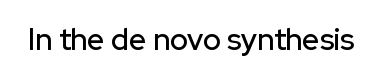
The image shows 30 px sans-serif type, upright; set normal letter spacing, not underlined; low stroke contrast and a medium x-height.
